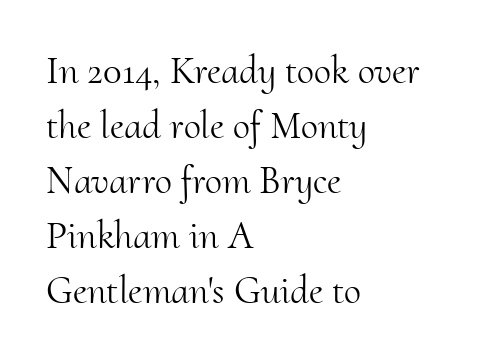
{"serif": "yes", "italic": "no", "bold": "no", "weight": "light", "width": "normal", "stroke_contrast": "medium", "x_height": "small", "monospaced": "no", "underline": "no", "align": "left", "line_spacing": "normal", "line_spacing_ratio": 1.41, "letter_spacing": "normal", "letter_spacing_em": 0.0, "glyph_px": 39}
